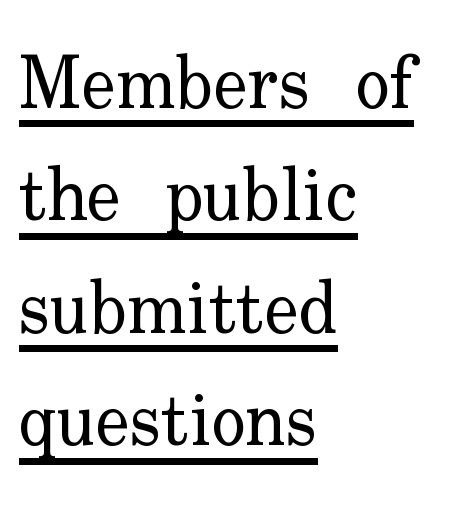
The image shows 73 px regular-weight serif type, upright; set left-aligned, normal line spacing (1.54x), normal letter spacing, underlined; low stroke contrast and a small x-height.
